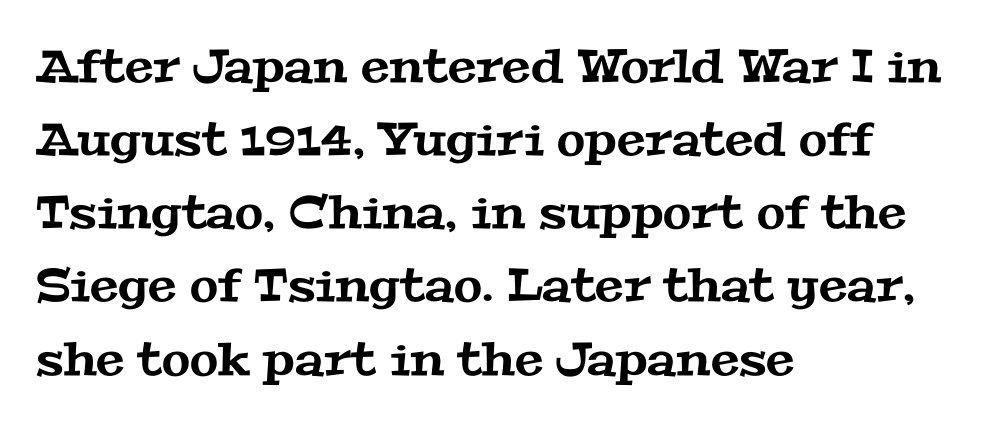
Q: Is the typeface a serif or a sans-serif typeface? A: Serif.
Q: Is the text underlined? A: No.
Q: How is the paragraph aligned? A: Left-aligned.
Q: Is the spacing between letters normal or unusually wide? A: Normal.
Q: Is the spacing between lines tight, normal or loose? A: Normal.
Q: Width (condensed, normal, or wide)? A: Wide.
Q: Stroke contrast? A: Medium.
Q: x-height? A: Medium.
Q: Monospaced? A: No.
